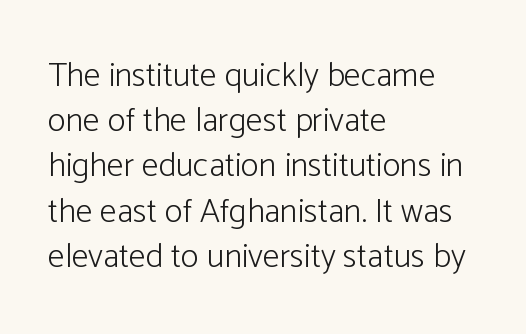
{"serif": "no", "italic": "no", "bold": "no", "weight": "light", "width": "normal", "stroke_contrast": "low", "x_height": "medium", "monospaced": "no", "underline": "no", "align": "left", "line_spacing": "normal", "line_spacing_ratio": 1.33, "letter_spacing": "normal", "letter_spacing_em": 0.0, "glyph_px": 34}
